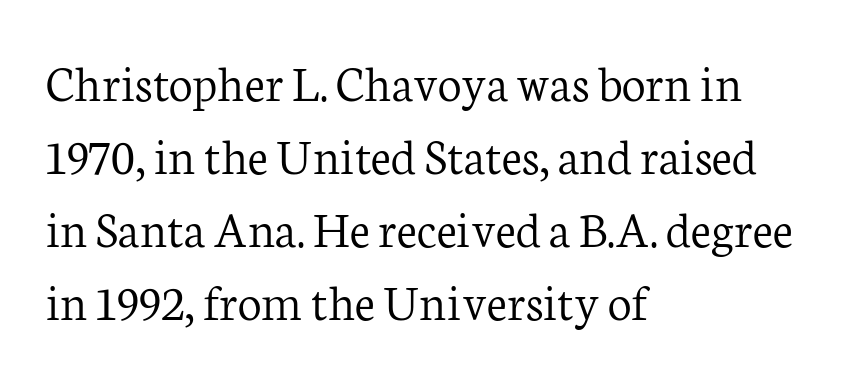
{"serif": "yes", "italic": "no", "bold": "no", "weight": "light", "width": "normal", "stroke_contrast": "low", "x_height": "medium", "monospaced": "no", "underline": "no", "align": "left", "line_spacing": "normal", "line_spacing_ratio": 1.38, "letter_spacing": "normal", "letter_spacing_em": 0.0, "glyph_px": 53}
